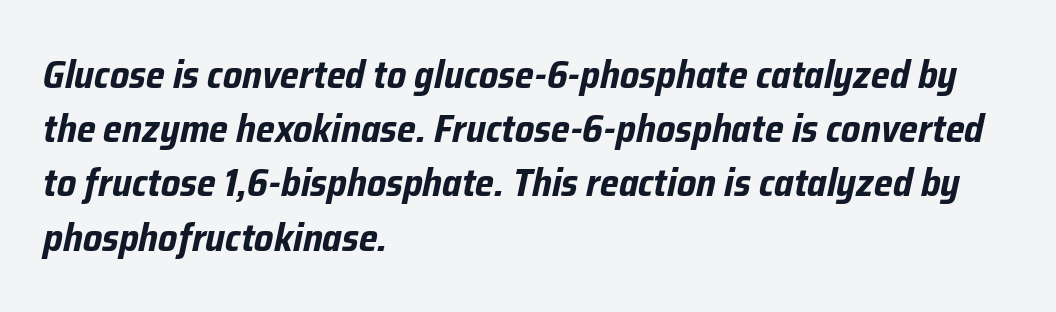
{"italic": "yes", "lean": "right", "slant_degrees": 12, "bold": "yes", "weight": "bold", "width": "condensed", "stroke_contrast": "low", "x_height": "medium", "monospaced": "no", "underline": "no", "align": "left", "line_spacing": "normal", "line_spacing_ratio": 1.39, "letter_spacing": "normal", "letter_spacing_em": 0.0, "glyph_px": 39}
